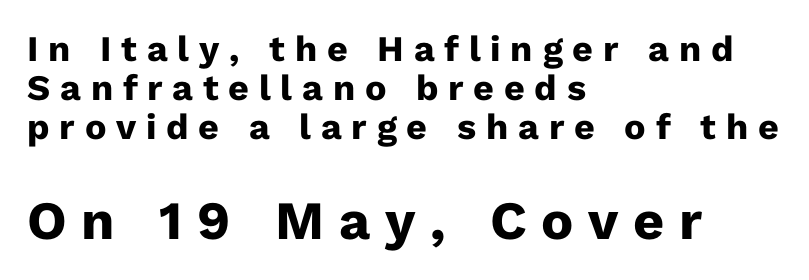
{"serif": "no", "italic": "no", "bold": "yes", "weight": "heavy", "width": "normal", "stroke_contrast": "low", "x_height": "medium", "monospaced": "no", "underline": "no", "align": "left", "line_spacing": "tight", "line_spacing_ratio": 1.09, "letter_spacing": "wide", "letter_spacing_em": 0.27, "larger_block": "second", "size_ratio": 1.5, "glyph_px": 54}
